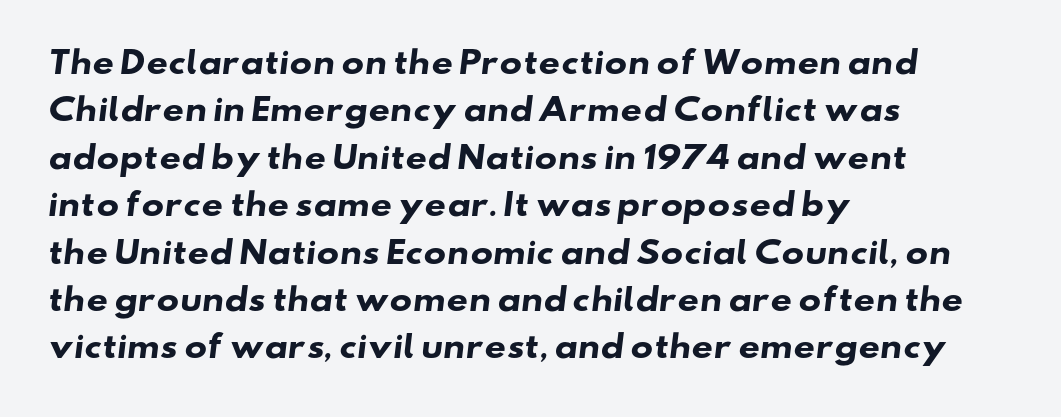
{"serif": "no", "bold": "yes", "weight": "heavy", "width": "wide", "stroke_contrast": "low", "x_height": "small", "monospaced": "no", "underline": "no", "align": "left", "line_spacing": "normal", "line_spacing_ratio": 1.58, "letter_spacing": "normal", "letter_spacing_em": 0.0, "glyph_px": 30}
